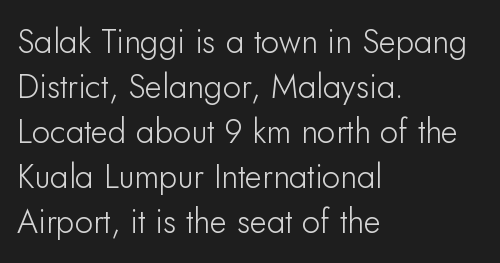
The image shows 33 px sans-serif type, upright; set left-aligned, normal line spacing (1.36x), normal letter spacing, not underlined; low stroke contrast and a small x-height.
